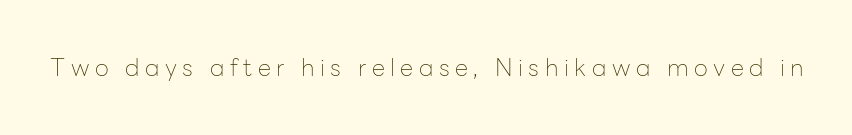
Q: Is the text bold? A: No.
Q: Is the text italic (slanted)? A: No, it is upright.
Q: Is the text underlined? A: No.
Q: Is the spacing between letters normal or unusually wide? A: Unusually wide.
